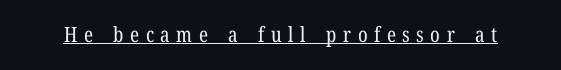
The image shows 21 px text type, upright; set unusually wide letter spacing (+0.31 em), underlined.
